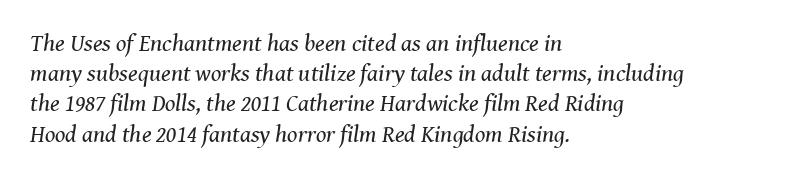
No extra ink here — the face is not bold. Every row of glyphs begins at an identical x-position on the left. Successive baselines arrive at the customary interval. Nothing unusual about the tracking: characters are spaced as the font intends. There's an unmistakable incline to the writing here. A clean baseline with only descenders dipping below it.
